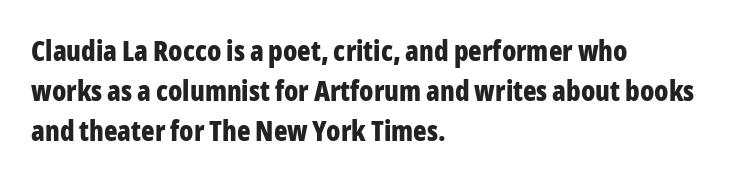
Q: Is the text bold? A: Yes.
Q: Is the text italic (slanted)? A: No, it is upright.
Q: Is the typeface a serif or a sans-serif typeface? A: Sans-serif.
Q: Is the text underlined? A: No.
Q: How is the paragraph aligned? A: Left-aligned.
Q: Is the spacing between letters normal or unusually wide? A: Normal.
Q: Is the spacing between lines tight, normal or loose? A: Normal.
Q: Width (condensed, normal, or wide)? A: Condensed.
Q: Stroke contrast? A: Low.
Q: x-height? A: Medium.
Q: Monospaced? A: No.
